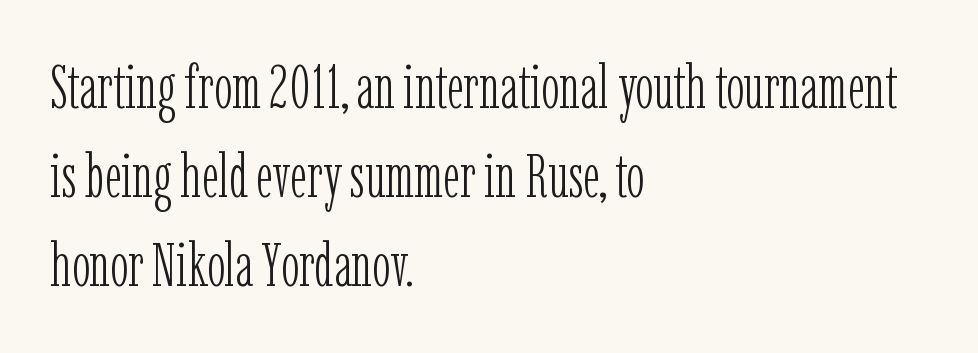
It's the straight-up-and-down kind of type. Horizontally, the lines are justified to the leading edge only. Stems here are at most as thick as an everyday book face. Notice how descenders clear the ascenders below comfortably — that's standard leading. Nobody touched the tracking dial on this one. Each letter's strokes conclude with small projecting serifs.
